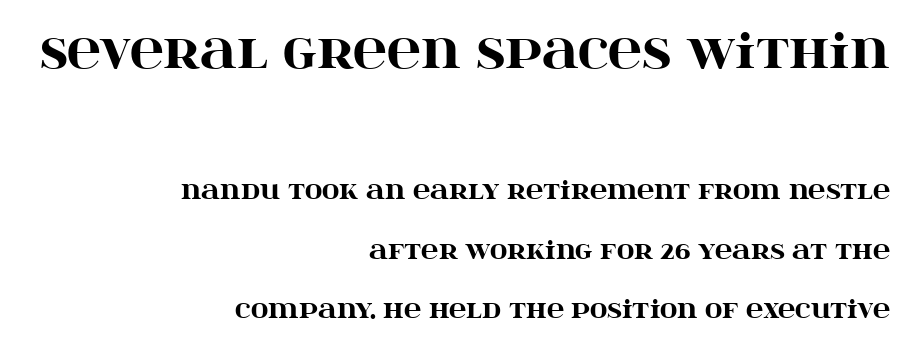
Of the two passages, the one on top uses the larger point size. The font is running at its bold setting. Proportional: the letters do not fall into vertical columns. Lines of text with bare space underneath. In terms of letterform style, serifs are clearly present.
